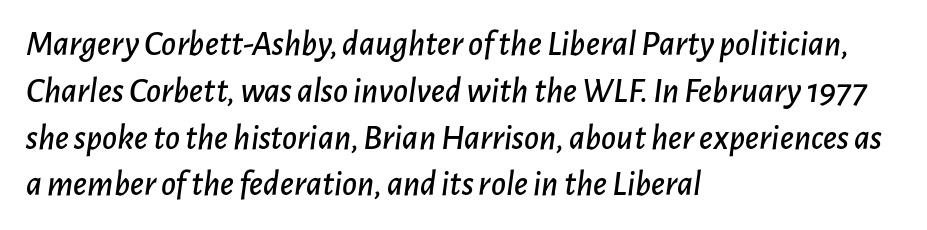
The image shows 36 px text type, italic (leaning right); set left-aligned, normal line spacing (1.3x), normal letter spacing, not underlined; low stroke contrast and a medium x-height.
